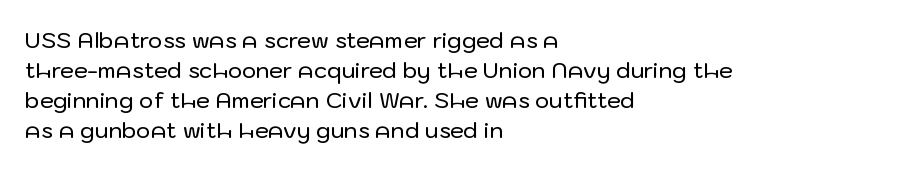
The image shows 22 px text type, upright; set left-aligned, normal line spacing (1.37x), normal letter spacing, not underlined.
